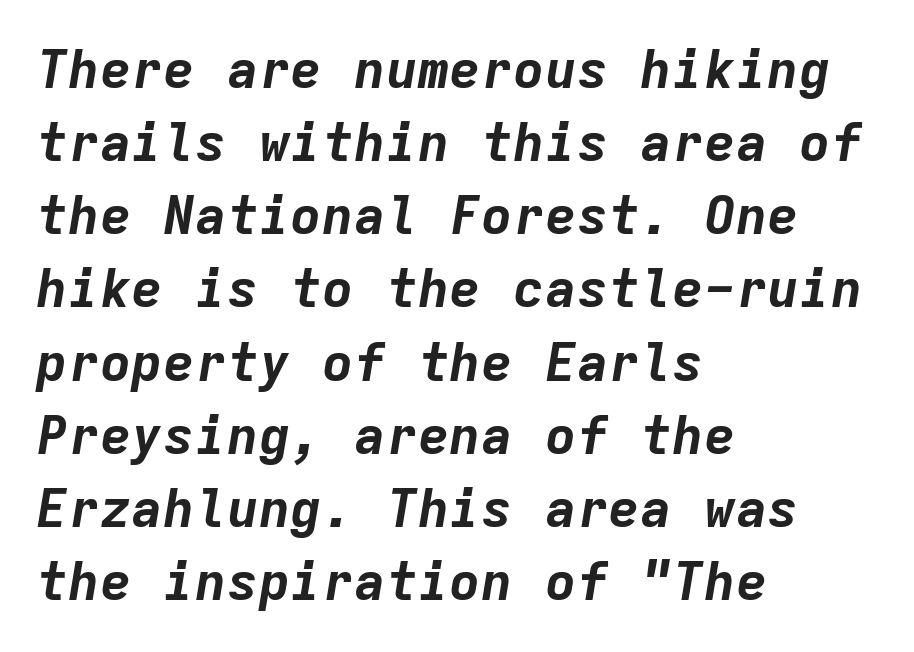
{"italic": "yes", "lean": "right", "slant_degrees": 9, "bold": "yes", "weight": "bold", "width": "normal", "stroke_contrast": "low", "x_height": "medium", "monospaced": "yes", "underline": "no", "align": "left", "line_spacing": "normal", "line_spacing_ratio": 1.38, "letter_spacing": "normal", "letter_spacing_em": 0.0, "glyph_px": 53}
